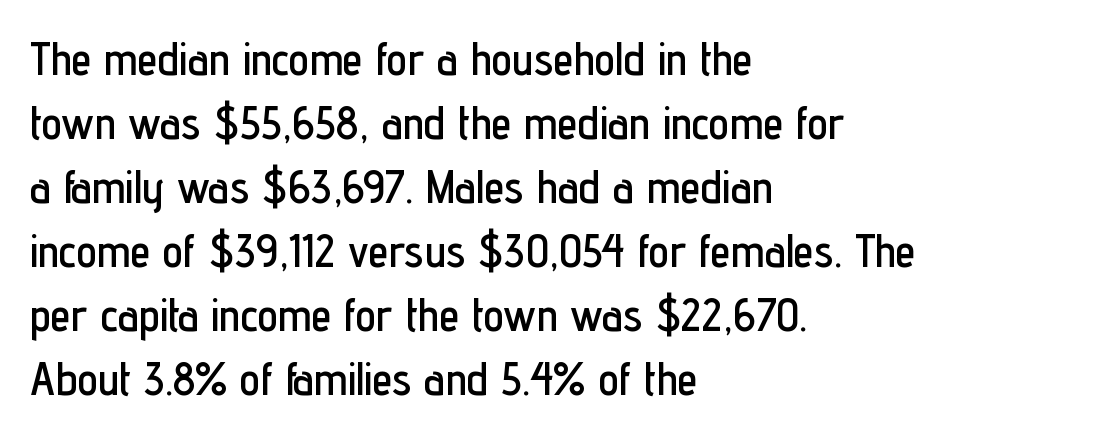
A typesetter would call this proportional, since set widths differ per character. This rendering leaves character spacing at its baseline value. Letterform terminals end flat and unadorned throughout the passage. If you drew a line through each stem, it would be perfectly vertical. Letters rest on an invisible, unmarked baseline.
